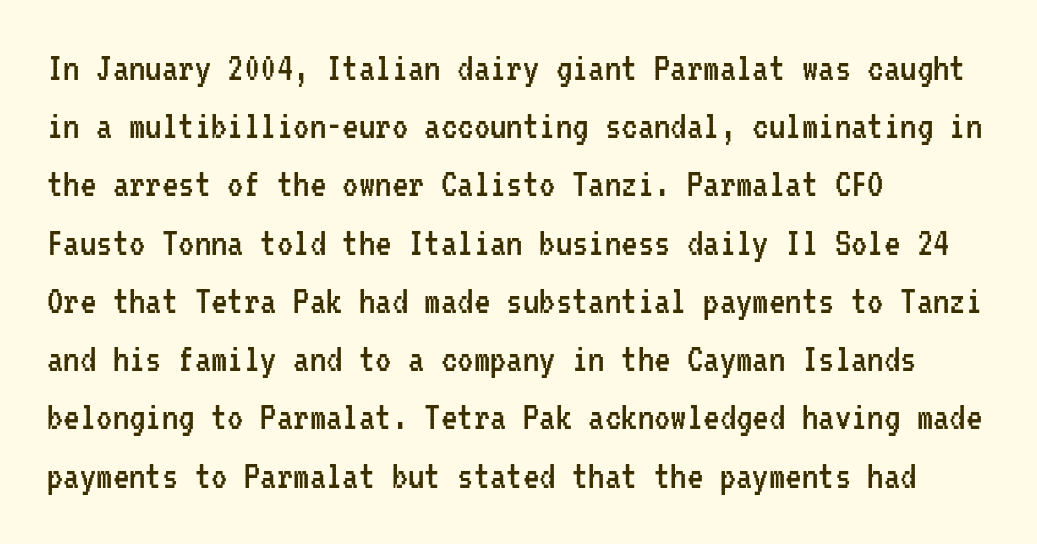
Do the characters align in a grid? Yes, the font is monospaced. In terms of letterspacing, this is plain default setting. This is the regular roman posture of the typeface. A sans-serif font was chosen for this passage. No chunkiness to these letters — they're not bold. Caption: multi-line text, flush left, ragged right.
